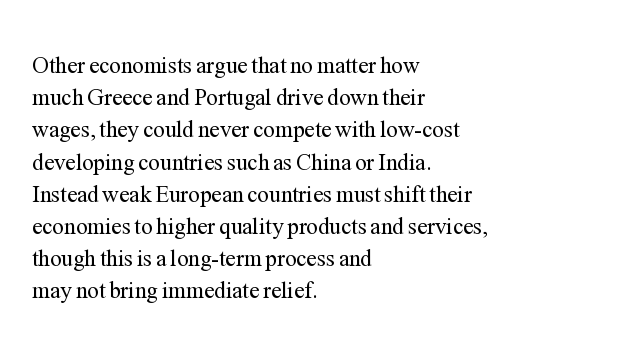
The image shows 23 px text type, upright; set left-aligned, normal line spacing (1.4x), normal letter spacing, not underlined.
